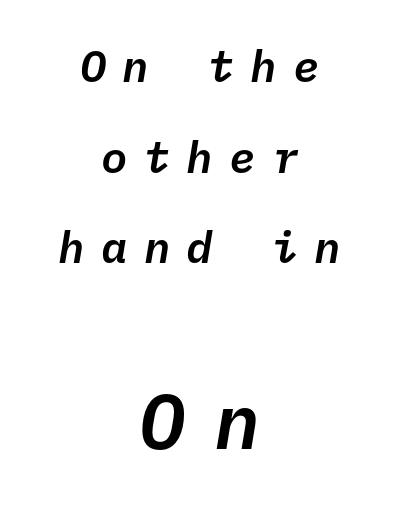
{"italic": "yes", "lean": "right", "slant_degrees": 10, "width": "normal", "stroke_contrast": "low", "x_height": "medium", "monospaced": "yes", "underline": "no", "align": "center", "line_spacing": "loose", "line_spacing_ratio": 2.06, "letter_spacing": "wide", "letter_spacing_em": 0.37, "larger_block": "second", "size_ratio": 1.75, "glyph_px": 77}
